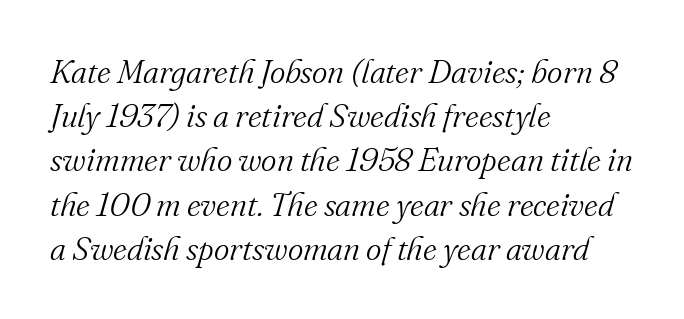
Q: Is the text bold? A: No.
Q: Is the text italic (slanted)? A: Yes, it leans right by about 16 degrees.
Q: Is the typeface a serif or a sans-serif typeface? A: Serif.
Q: Is the text underlined? A: No.
Q: How is the paragraph aligned? A: Left-aligned.
Q: Is the spacing between letters normal or unusually wide? A: Normal.
Q: Is the spacing between lines tight, normal or loose? A: Normal.
Q: Width (condensed, normal, or wide)? A: Normal.
Q: Stroke contrast? A: Medium.
Q: x-height? A: Small.
Q: Monospaced? A: No.
